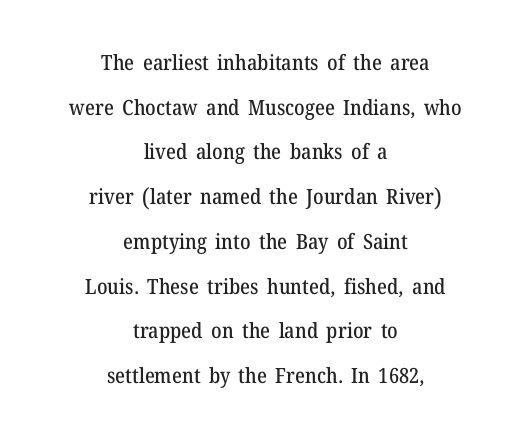
{"italic": "no", "underline": "no", "align": "center", "line_spacing": "loose", "line_spacing_ratio": 2.13, "letter_spacing": "normal", "letter_spacing_em": 0.0, "glyph_px": 21}
